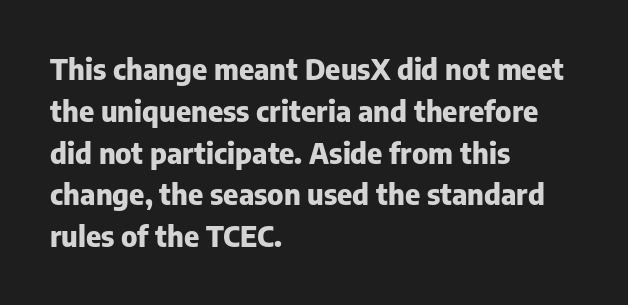
The image shows 29 px heavy sans-serif type, upright; set left-aligned, normal line spacing (1.44x), normal letter spacing, not underlined; low stroke contrast and a medium x-height.
